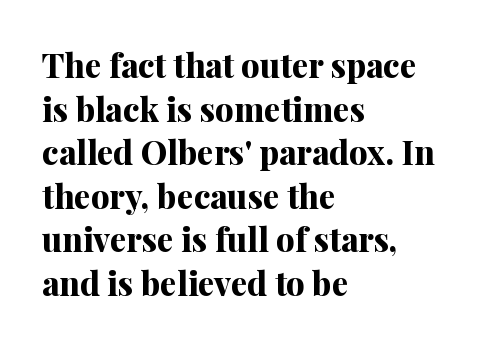
Each new line begins a customary step beneath the previous one. Letters rest on an invisible, unmarked baseline. You can tell from the footed stems that serif type was used. The line texture is even and compact thanks to regular tracking. It's the straight-up-and-down kind of type. This is heavy type, rendered in bold.
